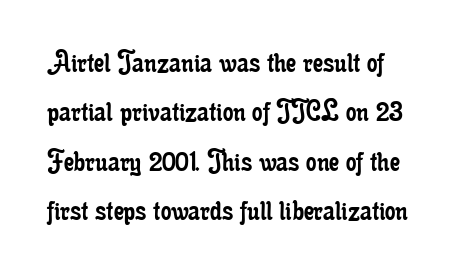
Q: Is the text bold? A: No.
Q: Is the text italic (slanted)? A: No, it is upright.
Q: Is the typeface a serif or a sans-serif typeface? A: Serif.
Q: Is the text underlined? A: No.
Q: Is the spacing between letters normal or unusually wide? A: Normal.
Q: Is the spacing between lines tight, normal or loose? A: Normal.
Q: Width (condensed, normal, or wide)? A: Condensed.
Q: Stroke contrast? A: Low.
Q: x-height? A: Small.
Q: Monospaced? A: No.
